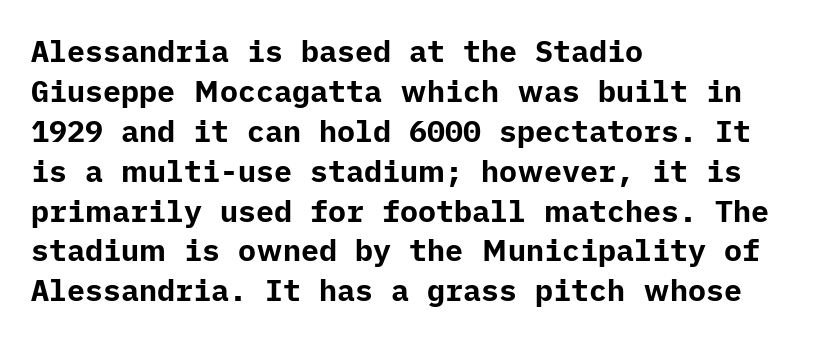
Q: Is the text bold? A: Yes.
Q: Is the text italic (slanted)? A: No, it is upright.
Q: Is the typeface a serif or a sans-serif typeface? A: Sans-serif.
Q: Is the text underlined? A: No.
Q: How is the paragraph aligned? A: Left-aligned.
Q: Is the spacing between letters normal or unusually wide? A: Normal.
Q: Is the spacing between lines tight, normal or loose? A: Normal.
Q: Width (condensed, normal, or wide)? A: Normal.
Q: Stroke contrast? A: Low.
Q: x-height? A: Medium.
